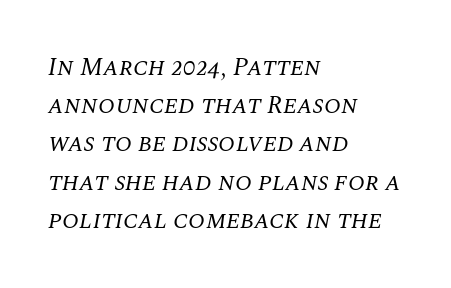
The image shows 25 px text type, italic (leaning right); set left-aligned, normal line spacing (1.53x), normal letter spacing, not underlined.
